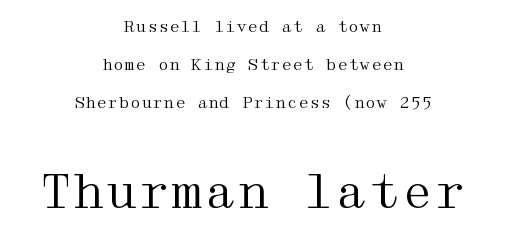
The image shows 47 px regular-weight, wide serif type, upright; set centered, loose line spacing (2.37x), normal letter spacing, not underlined; the second (bottom) block is 2.94x larger; medium stroke contrast and a medium x-height.
